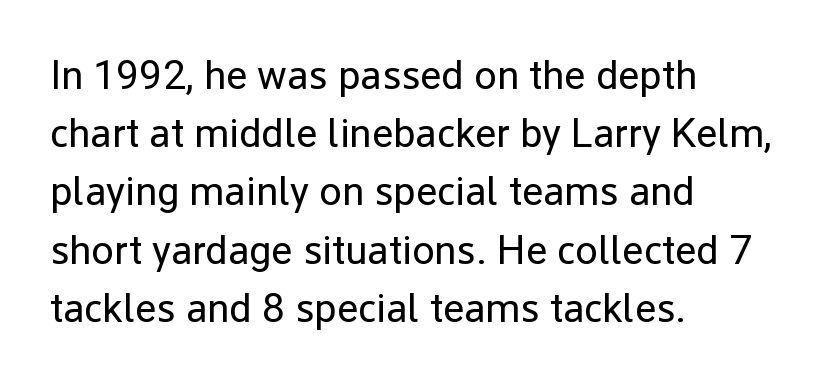
{"serif": "no", "italic": "no", "bold": "no", "weight": "regular", "width": "normal", "stroke_contrast": "low", "x_height": "medium", "monospaced": "no", "underline": "no", "align": "left", "line_spacing": "normal", "line_spacing_ratio": 1.42, "letter_spacing": "normal", "letter_spacing_em": 0.0, "glyph_px": 41}
